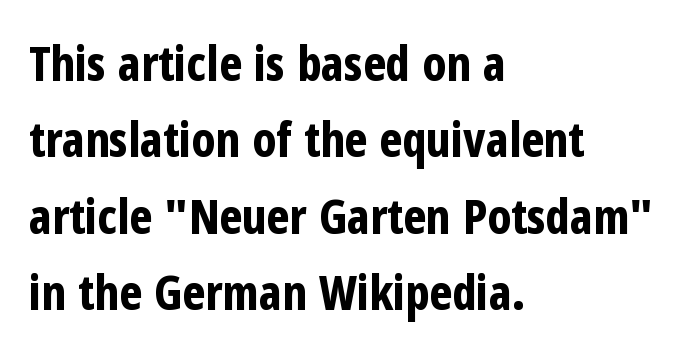
Q: Is the text bold? A: Yes.
Q: Is the text italic (slanted)? A: No, it is upright.
Q: Is the typeface a serif or a sans-serif typeface? A: Sans-serif.
Q: Is the text underlined? A: No.
Q: How is the paragraph aligned? A: Left-aligned.
Q: Is the spacing between letters normal or unusually wide? A: Normal.
Q: Is the spacing between lines tight, normal or loose? A: Normal.
Q: Width (condensed, normal, or wide)? A: Condensed.
Q: Stroke contrast? A: Low.
Q: x-height? A: Medium.
Q: Monospaced? A: No.
